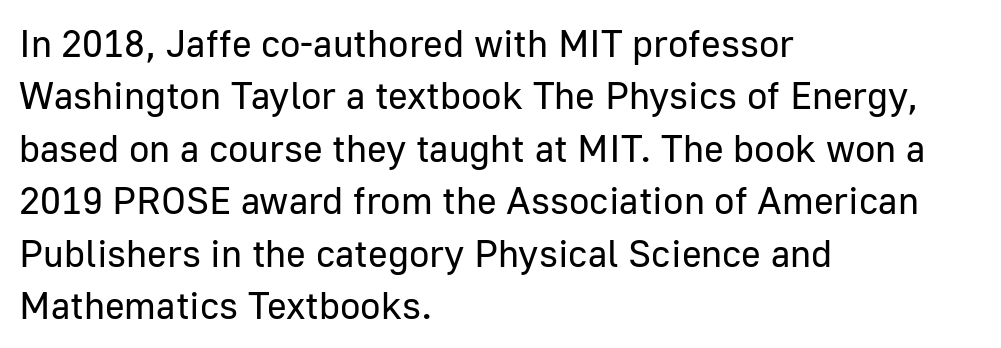
Q: Is the text bold? A: No.
Q: Is the text italic (slanted)? A: No, it is upright.
Q: Is the typeface a serif or a sans-serif typeface? A: Sans-serif.
Q: Is the text underlined? A: No.
Q: How is the paragraph aligned? A: Left-aligned.
Q: Is the spacing between letters normal or unusually wide? A: Normal.
Q: Is the spacing between lines tight, normal or loose? A: Normal.
Q: Width (condensed, normal, or wide)? A: Normal.
Q: Stroke contrast? A: Low.
Q: x-height? A: Medium.
Q: Monospaced? A: No.
